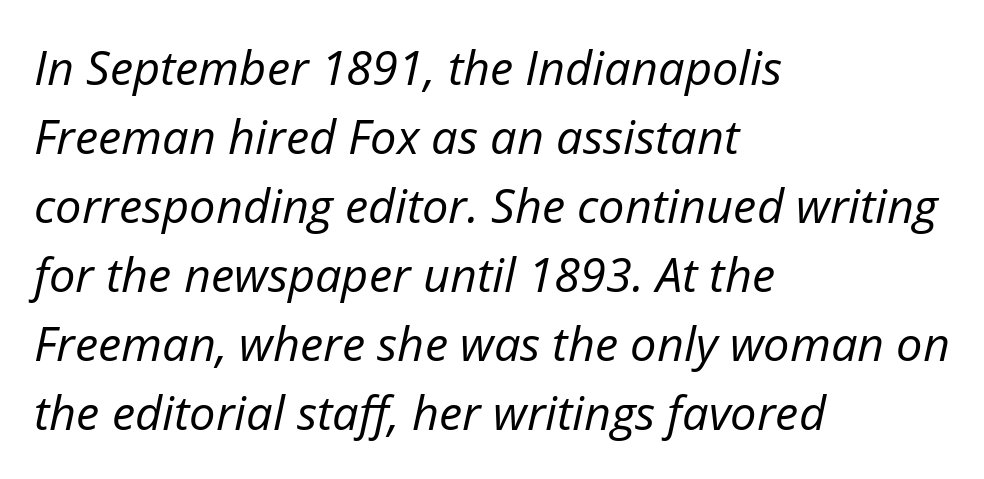
The letters are slanted; this is an italic face. Beneath every word, the page is bare. Honestly, the row spacing looks completely unremarkable. Inter-character spacing is left at the font's built-in metrics. No chunkiness to these letters — they're not bold. The compositor pushed each line to the left boundary.
